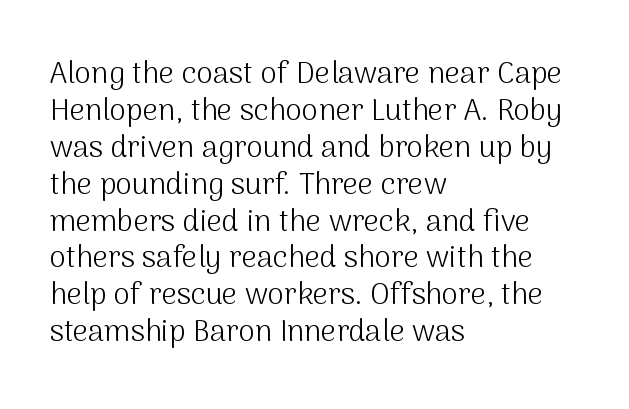
Quick note: underline off. In CSS terms this would be text-align: left. Spacing verdict: proportional, widths tailored to each character. How are the letters spaced? Ordinarily, with no added tracking. Tall strokes in this sample are plumb rather than angled.
